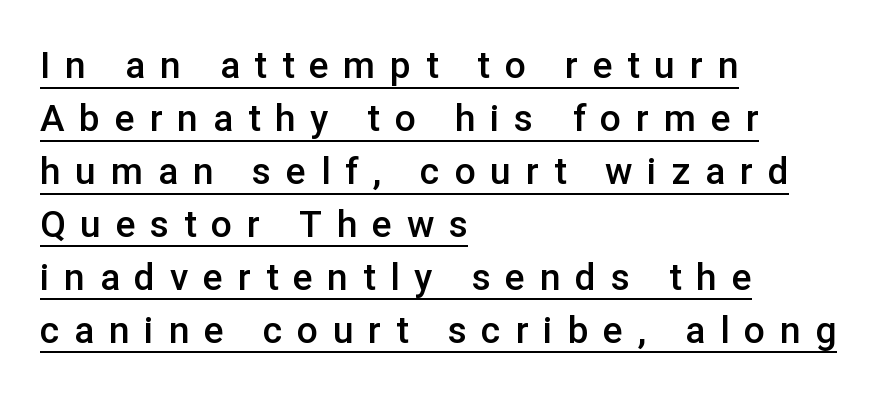
The image shows 37 px semibold sans-serif type, upright; set left-aligned, normal line spacing (1.43x), unusually wide letter spacing (+0.4 em), underlined; low stroke contrast and a medium x-height.
